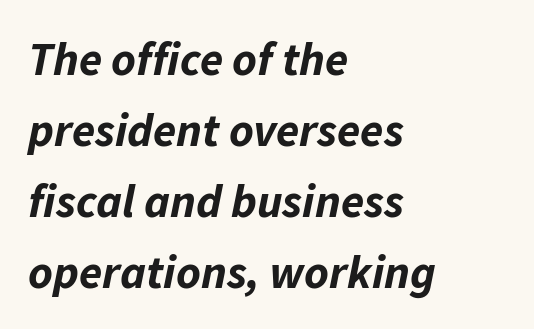
The image shows 47 px bold type, italic (leaning right); set left-aligned, normal line spacing (1.51x), normal letter spacing, not underlined; low stroke contrast and a medium x-height.
